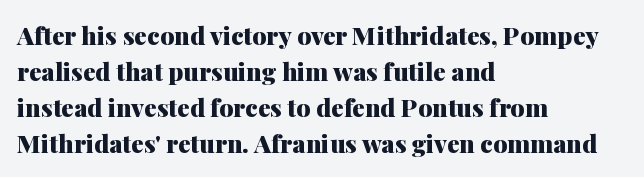
Q: Is the text bold? A: Yes.
Q: Is the text italic (slanted)? A: No, it is upright.
Q: Is the text underlined? A: No.
Q: How is the paragraph aligned? A: Left-aligned.
Q: Is the spacing between letters normal or unusually wide? A: Normal.
Q: Is the spacing between lines tight, normal or loose? A: Normal.
